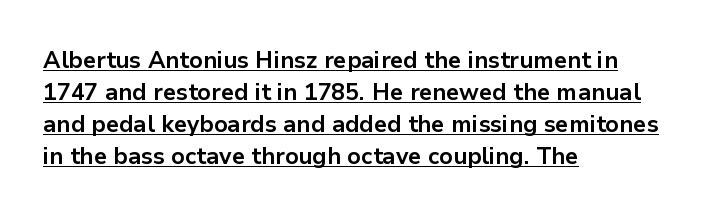
Q: Is the text bold? A: Yes.
Q: Is the text italic (slanted)? A: No, it is upright.
Q: Is the text underlined? A: Yes.
Q: How is the paragraph aligned? A: Left-aligned.
Q: Is the spacing between letters normal or unusually wide? A: Normal.
Q: Is the spacing between lines tight, normal or loose? A: Normal.
